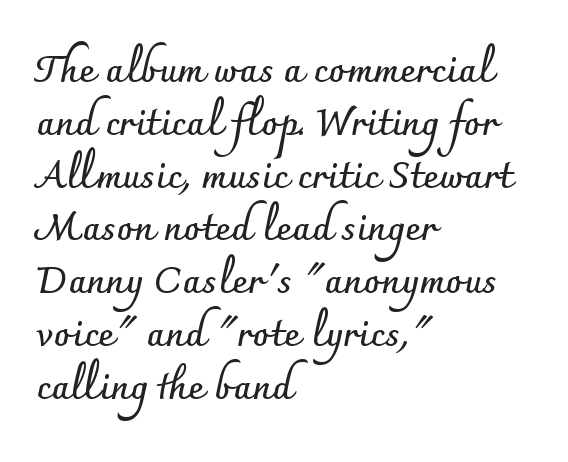
The image shows 38 px semibold sans-serif type; set left-aligned, normal line spacing (1.39x), normal letter spacing, not underlined; low stroke contrast and a small x-height.
